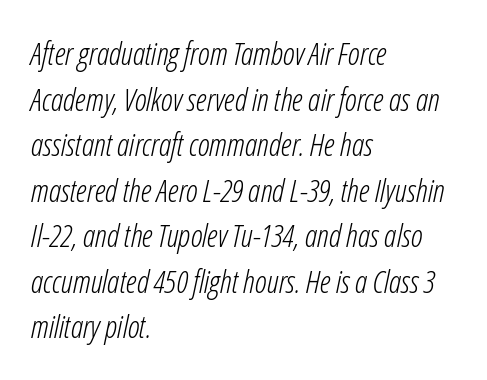
Q: Is the text bold? A: No.
Q: Is the text italic (slanted)? A: Yes, it leans right by about 12 degrees.
Q: Is the text underlined? A: No.
Q: How is the paragraph aligned? A: Left-aligned.
Q: Is the spacing between letters normal or unusually wide? A: Normal.
Q: Is the spacing between lines tight, normal or loose? A: Normal.
Q: Width (condensed, normal, or wide)? A: Condensed.
Q: Stroke contrast? A: Low.
Q: x-height? A: Medium.
Q: Monospaced? A: No.
